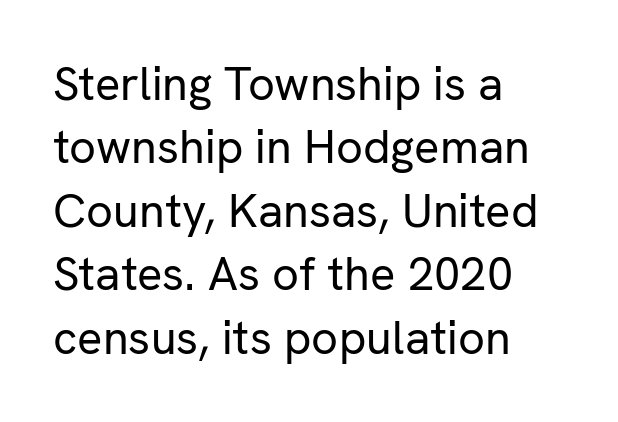
{"serif": "no", "italic": "no", "bold": "no", "weight": "regular", "width": "normal", "stroke_contrast": "low", "x_height": "medium", "monospaced": "no", "underline": "no", "align": "left", "line_spacing": "normal", "line_spacing_ratio": 1.35, "letter_spacing": "normal", "letter_spacing_em": 0.0, "glyph_px": 47}
